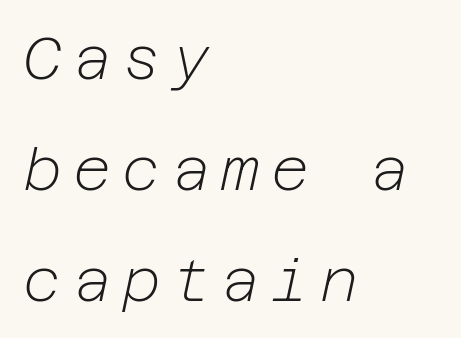
Q: Is the text bold? A: No.
Q: Is the text italic (slanted)? A: Yes, it leans right by about 12 degrees.
Q: Is the text underlined? A: No.
Q: How is the paragraph aligned? A: Left-aligned.
Q: Width (condensed, normal, or wide)? A: Normal.
Q: Stroke contrast? A: Low.
Q: x-height? A: Medium.
